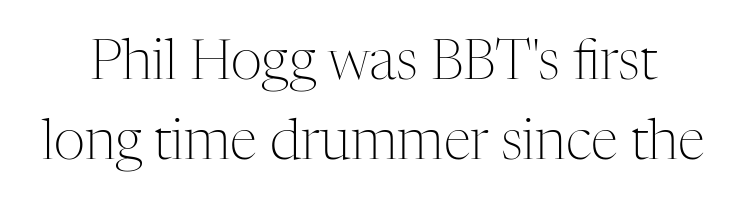
Type style note: has serifs. There is no visible air inserted between adjacent glyphs. Decoration check: the copy has no underline. Is this a fixed-width face? No — the glyphs have proportional, varying widths. This block has exactly the height ordinary leading produces.
